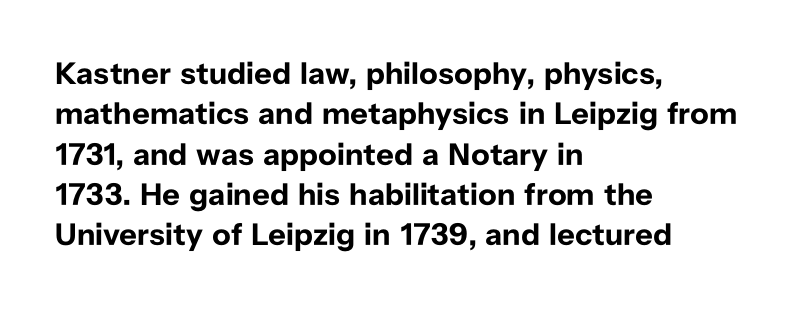
Stroke thickness is high; the sample reads as a true bold. Here the designer chose a conventional face with non-uniform glyph widths. Each line starts at the same left margin while the right side varies. The typeface chosen for these lines omits serifs. Normally led — the rows are evenly, conventionally spaced. Ascenders rise straight up at ninety degrees.
